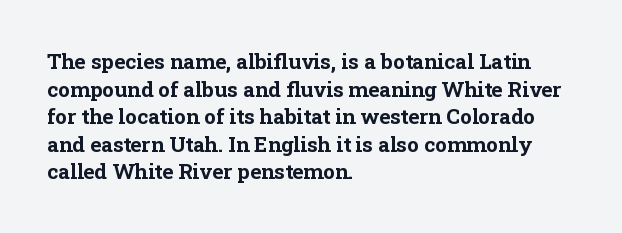
The image shows 21 px bold type, upright; set left-aligned, normal line spacing (1.31x), normal letter spacing, not underlined.
